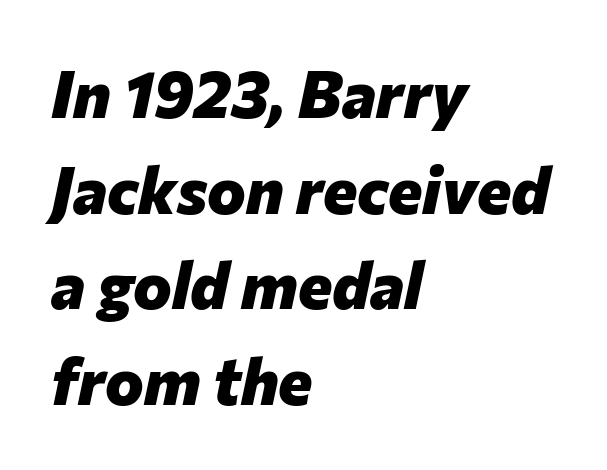
Q: Is the text bold? A: Yes.
Q: Is the text italic (slanted)? A: Yes, it leans right by about 12 degrees.
Q: Is the text underlined? A: No.
Q: How is the paragraph aligned? A: Left-aligned.
Q: Is the spacing between letters normal or unusually wide? A: Normal.
Q: Is the spacing between lines tight, normal or loose? A: Normal.
Q: Width (condensed, normal, or wide)? A: Normal.
Q: Stroke contrast? A: Low.
Q: x-height? A: Medium.
Q: Monospaced? A: No.
